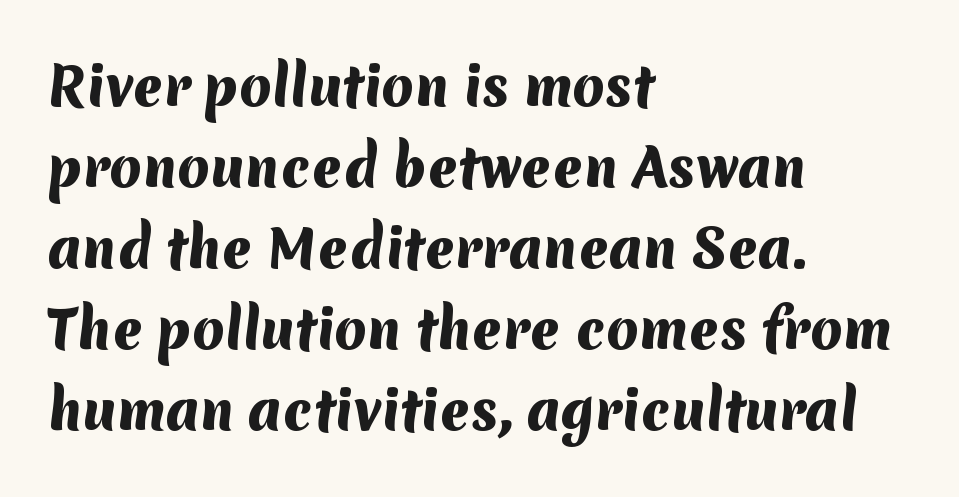
A full-strength bold gives these letters their thick strokes. Compared with typical body copy, the letter spacing here is the same. Is this a sans? Yes — the strokes have no serifs. Interline gaps are of average width in this sample.
